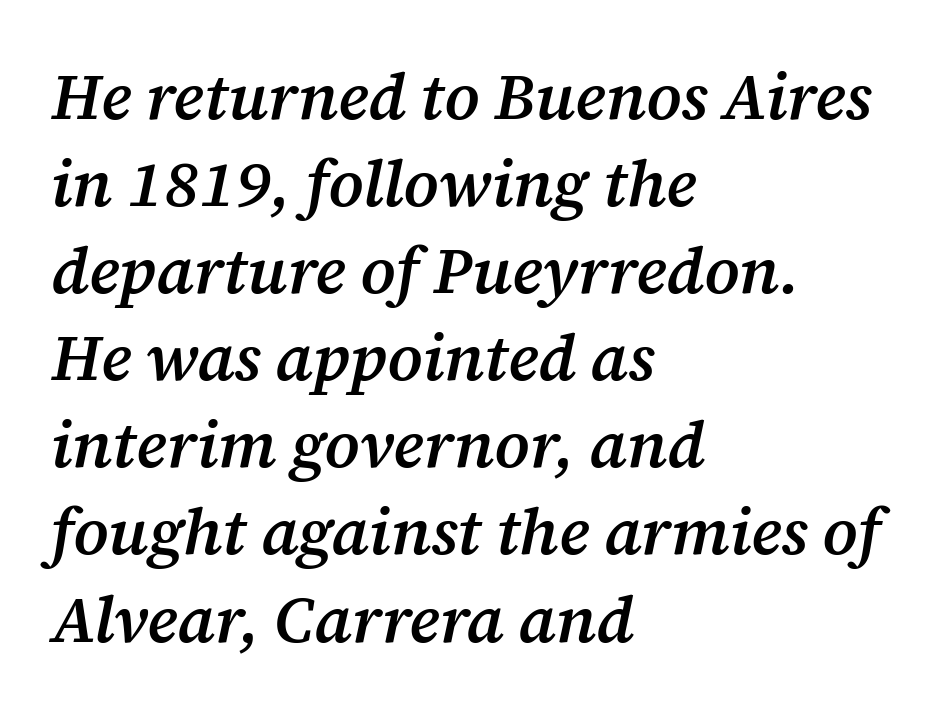
The face used here is proportionally spaced, like ordinary book or web type. A typesetter would call this zero additional tracking. Caption: semibold face, moderately heavy strokes. A bare baseline throughout the passage.
